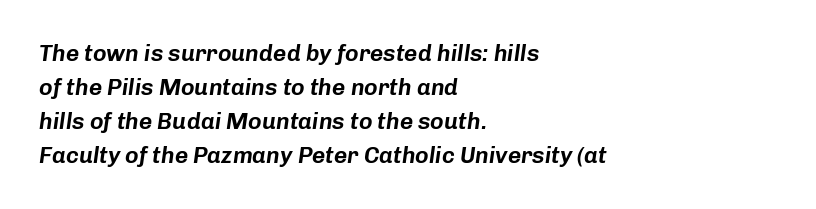
Q: Is the text italic (slanted)? A: Yes, it leans right by about 8 degrees.
Q: Is the text underlined? A: No.
Q: How is the paragraph aligned? A: Left-aligned.
Q: Is the spacing between letters normal or unusually wide? A: Normal.
Q: Is the spacing between lines tight, normal or loose? A: Normal.
